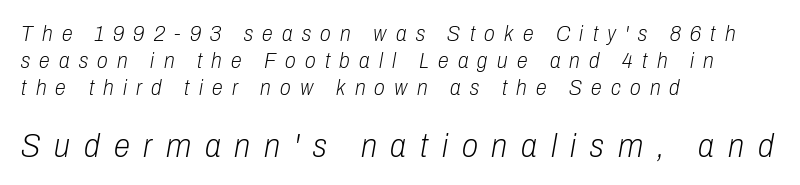
The rag falls on the right side of this text block. The tracking reads as deliberately expanded to a designer's eye. Here the second block reads like a headline and the first like body copy. A typesetter would mark this as italic. Is this a heavy cut? Hardly; it is regular or lighter. Do the characters align in a grid? No, the font is proportional.
